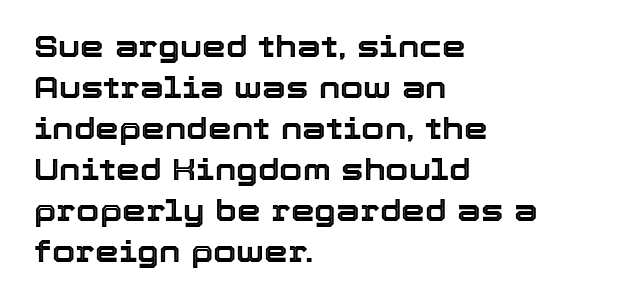
{"italic": "no", "width": "normal", "x_height": "medium", "monospaced": "no", "underline": "no", "align": "left", "line_spacing": "normal", "line_spacing_ratio": 1.37, "letter_spacing": "normal", "letter_spacing_em": 0.0, "glyph_px": 30}
